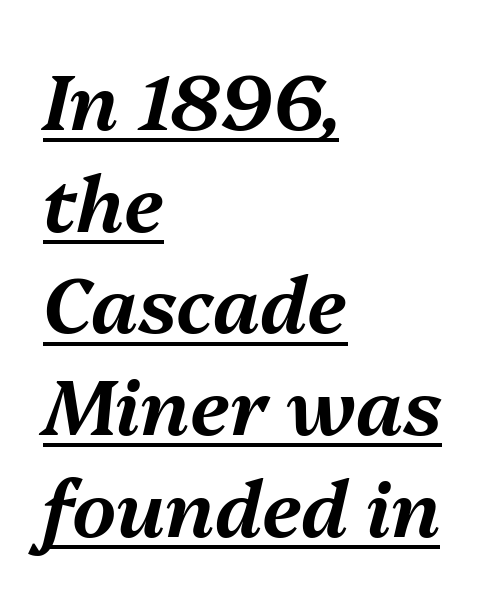
{"italic": "yes", "lean": "right", "slant_degrees": 13, "width": "normal", "stroke_contrast": "medium", "x_height": "medium", "monospaced": "no", "underline": "yes", "align": "left", "line_spacing": "normal", "line_spacing_ratio": 1.32, "letter_spacing": "normal", "letter_spacing_em": 0.0, "glyph_px": 77}
